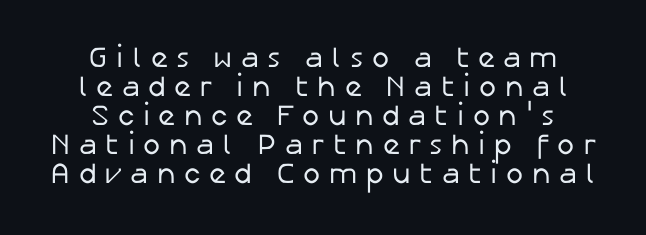
The image shows 29 px regular-weight sans-serif type, upright; set centered, tight line spacing (1.0x), unusually wide letter spacing (+0.29 em), not underlined; low stroke contrast and a medium x-height.
